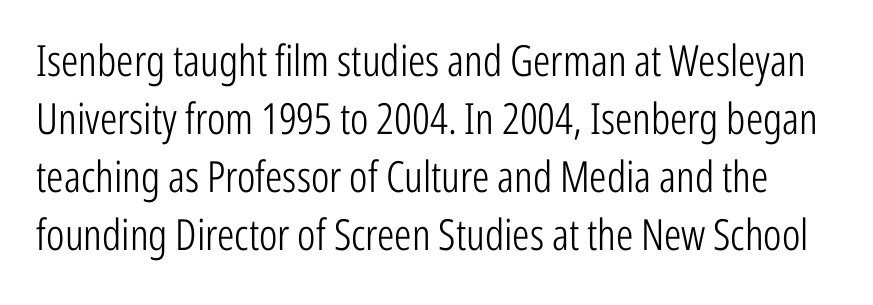
The image shows 43 px light, condensed sans-serif type, upright; set normal line spacing (1.35x), normal letter spacing, not underlined; low stroke contrast and a medium x-height.
